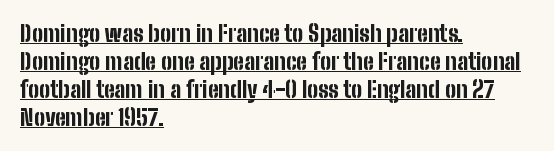
{"italic": "no", "bold": "yes", "underline": "yes", "align": "left", "line_spacing": "normal", "line_spacing_ratio": 1.27, "letter_spacing": "normal", "letter_spacing_em": 0.0, "glyph_px": 22}
